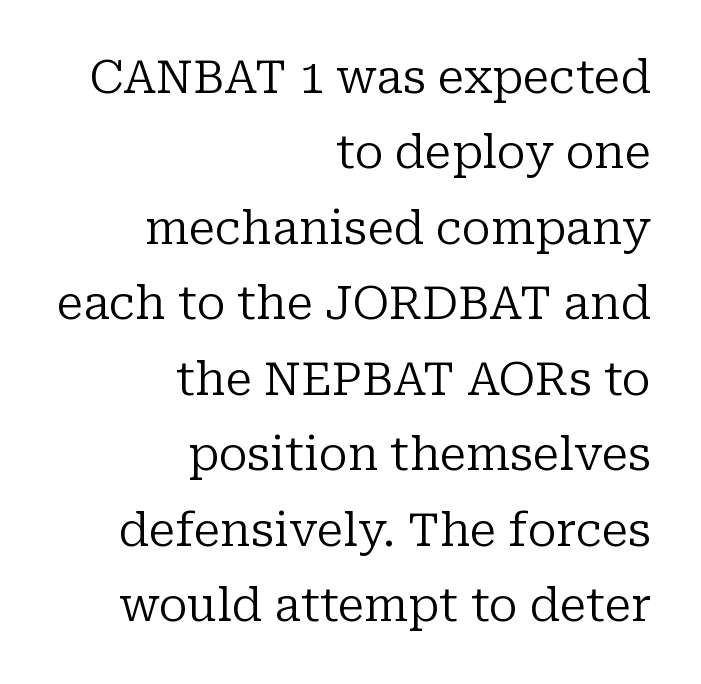
{"serif": "yes", "italic": "no", "bold": "no", "weight": "regular", "width": "normal", "stroke_contrast": "low", "x_height": "medium", "monospaced": "no", "underline": "no", "align": "right", "line_spacing": "normal", "line_spacing_ratio": 1.64, "letter_spacing": "normal", "letter_spacing_em": 0.0, "glyph_px": 46}
